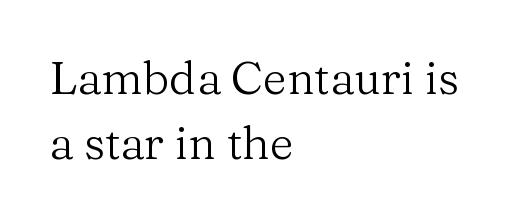
The image shows 46 px regular-weight serif type, upright; set left-aligned, normal line spacing (1.42x), normal letter spacing, not underlined; medium stroke contrast and a medium x-height.
